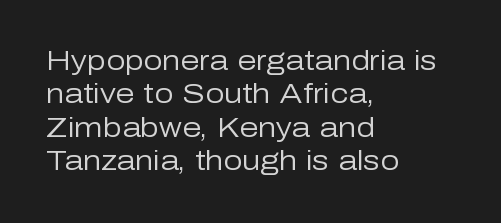
No letter is thick-stroked: the sample isn't bold. This rendering leaves character spacing at its baseline value. A bare baseline throughout the passage. Line beginnings align vertically; line endings do not. This sample uses an upright cut, with every glyph sitting square on the baseline.
